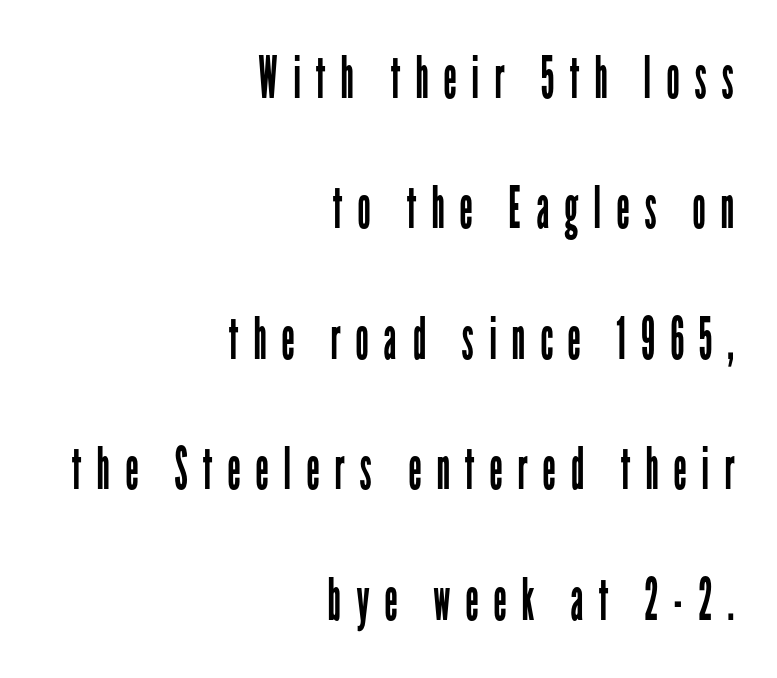
{"serif": "no", "italic": "no", "bold": "no", "weight": "regular", "width": "condensed", "stroke_contrast": "low", "x_height": "medium", "monospaced": "no", "underline": "no", "align": "right", "line_spacing": "loose", "line_spacing_ratio": 2.21, "letter_spacing": "wide", "letter_spacing_em": 0.25, "glyph_px": 59}
